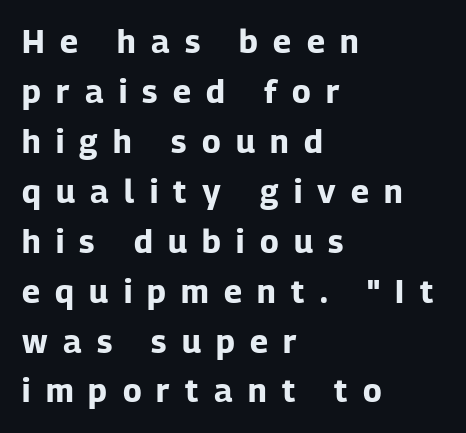
{"serif": "no", "italic": "no", "bold": "yes", "weight": "bold", "width": "normal", "stroke_contrast": "low", "x_height": "medium", "monospaced": "no", "underline": "no", "align": "left", "line_spacing": "normal", "line_spacing_ratio": 1.56, "letter_spacing": "wide", "letter_spacing_em": 0.48, "glyph_px": 32}
